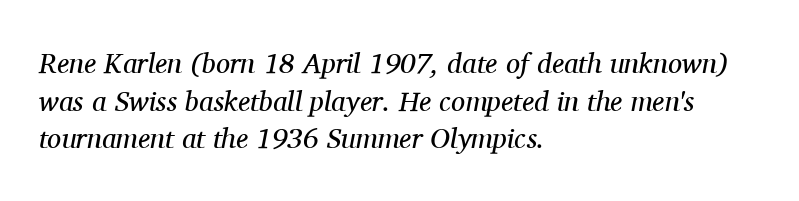
The image shows 28 px regular-weight serif type, italic (leaning right); set left-aligned, normal line spacing (1.34x), normal letter spacing, not underlined; medium stroke contrast and a medium x-height.
